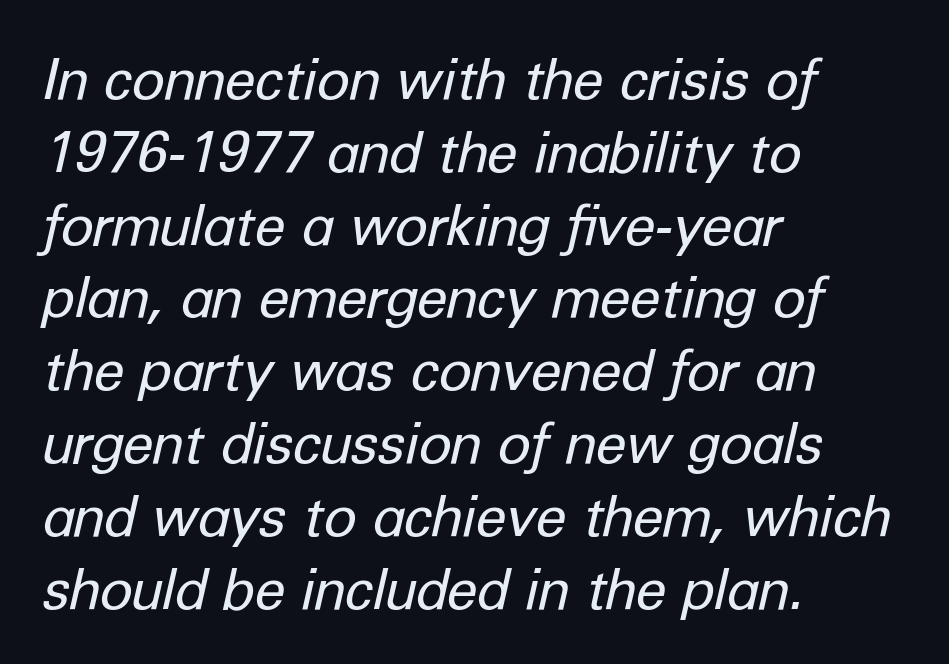
{"italic": "yes", "lean": "right", "slant_degrees": 12, "bold": "no", "weight": "regular", "width": "normal", "stroke_contrast": "low", "x_height": "medium", "monospaced": "no", "underline": "no", "align": "left", "line_spacing": "normal", "line_spacing_ratio": 1.3, "letter_spacing": "normal", "letter_spacing_em": 0.0, "glyph_px": 56}
